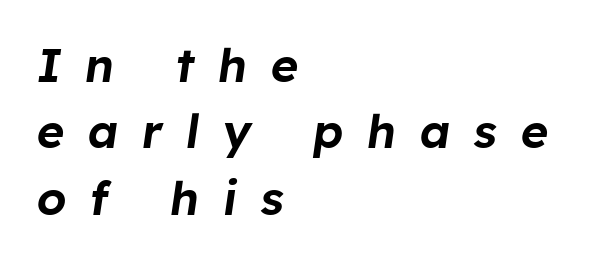
The space directly below the letters is spotless. This sample uses an oblique cut, with every glyph tilted off the vertical. Proportional: the letters do not fall into vertical columns. The designer left line spacing at the default. Look at the tracking — it's clearly loosened, letters drifting apart. The rag falls on the right side of this text block.
